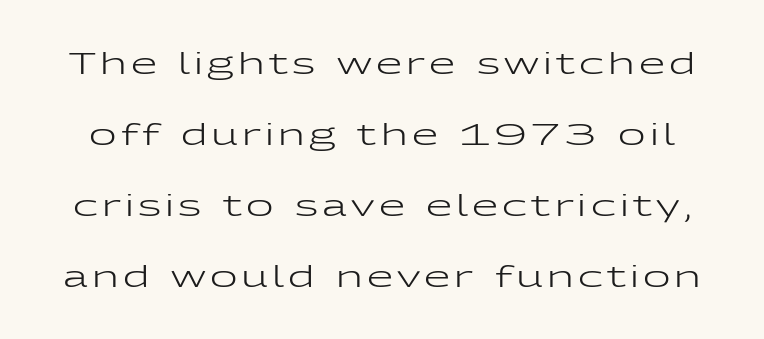
The image shows 30 px regular-weight, wide sans-serif type, upright; set loose line spacing (2.37x), not underlined; low stroke contrast and a medium x-height.
